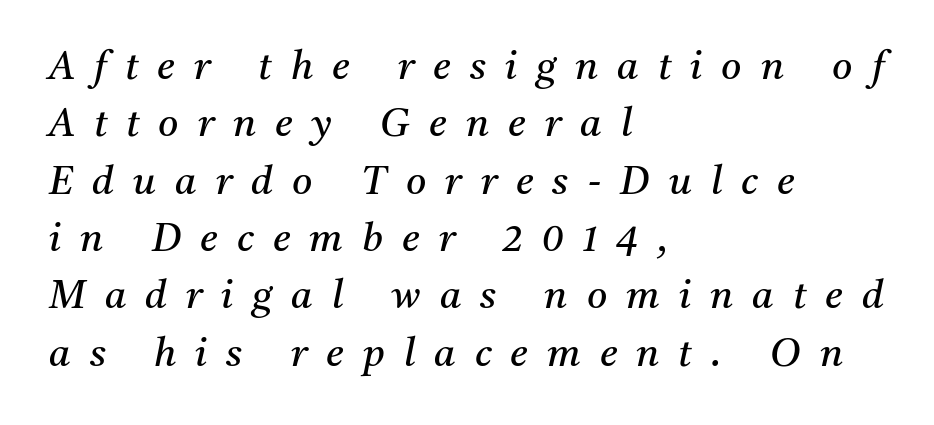
These lines have a slow, spaced-out rhythm from letter to letter. Slanted lettering throughout. Letters have the restrained weight of plain body copy at most. A typesetter would label this face a serif. Varying glyph widths throughout — classic text-font behaviour.
